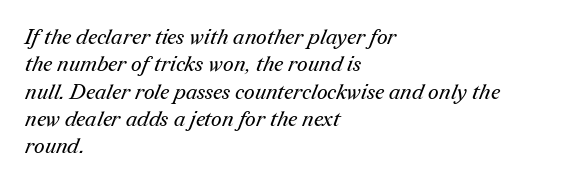
{"bold": "no", "underline": "no", "align": "left", "line_spacing": "normal", "line_spacing_ratio": 1.3, "letter_spacing": "normal", "letter_spacing_em": 0.0, "glyph_px": 21}
